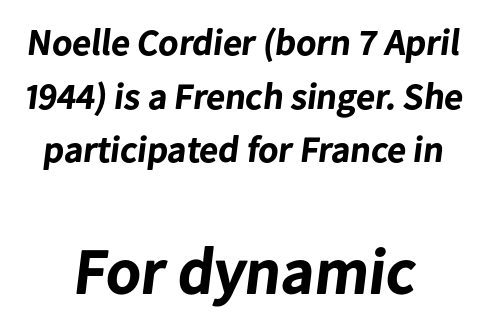
{"serif": "no", "bold": "yes", "weight": "bold", "width": "normal", "stroke_contrast": "low", "x_height": "medium", "monospaced": "no", "underline": "no", "align": "center", "line_spacing": "normal", "line_spacing_ratio": 1.45, "letter_spacing": "normal", "letter_spacing_em": 0.0, "larger_block": "second", "size_ratio": 1.73, "glyph_px": 64}
